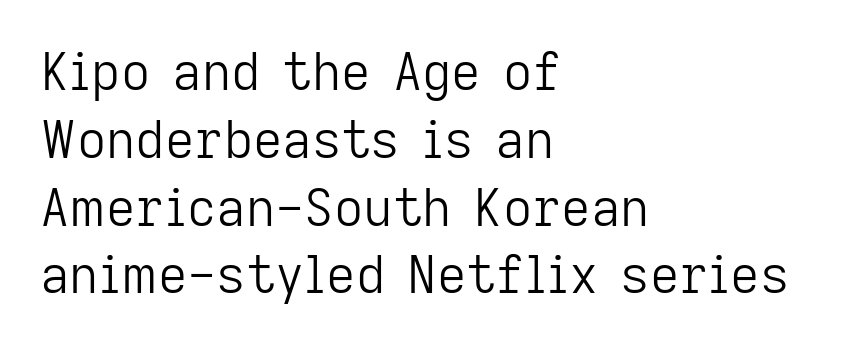
Q: Is the text bold? A: No.
Q: Is the text italic (slanted)? A: No, it is upright.
Q: Is the typeface a serif or a sans-serif typeface? A: Sans-serif.
Q: Is the text underlined? A: No.
Q: How is the paragraph aligned? A: Left-aligned.
Q: Is the spacing between letters normal or unusually wide? A: Normal.
Q: Is the spacing between lines tight, normal or loose? A: Normal.
Q: Width (condensed, normal, or wide)? A: Normal.
Q: Stroke contrast? A: Low.
Q: x-height? A: Medium.
Q: Monospaced? A: No.
